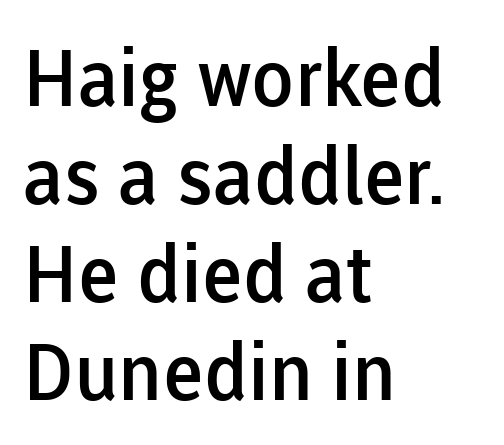
{"serif": "no", "italic": "no", "bold": "semi", "weight": "semibold", "width": "normal", "stroke_contrast": "low", "x_height": "medium", "monospaced": "no", "underline": "no", "align": "left", "line_spacing_ratio": 1.24, "letter_spacing": "normal", "letter_spacing_em": 0.0, "glyph_px": 79}
